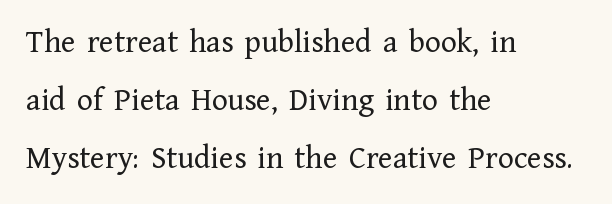
{"serif": "yes", "italic": "no", "bold": "no", "weight": "regular", "width": "normal", "stroke_contrast": "low", "x_height": "medium", "monospaced": "no", "underline": "no", "align": "left", "line_spacing_ratio": 1.76, "letter_spacing": "normal", "letter_spacing_em": 0.0, "glyph_px": 33}
